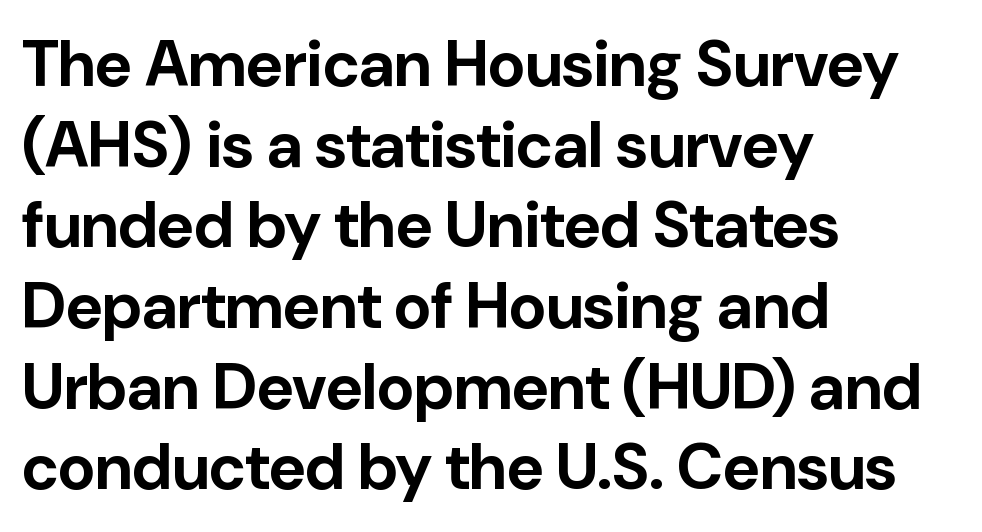
Q: Is the text bold? A: Yes.
Q: Is the text italic (slanted)? A: No, it is upright.
Q: Is the typeface a serif or a sans-serif typeface? A: Sans-serif.
Q: Is the text underlined? A: No.
Q: How is the paragraph aligned? A: Left-aligned.
Q: Is the spacing between letters normal or unusually wide? A: Normal.
Q: Is the spacing between lines tight, normal or loose? A: Normal.
Q: Width (condensed, normal, or wide)? A: Normal.
Q: Stroke contrast? A: Low.
Q: x-height? A: Medium.
Q: Monospaced? A: No.
